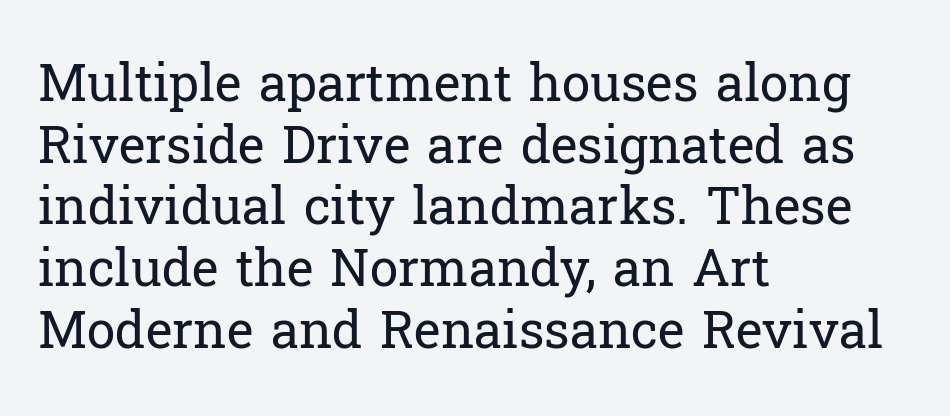
Q: Is the text bold? A: No.
Q: Is the text italic (slanted)? A: No, it is upright.
Q: Is the typeface a serif or a sans-serif typeface? A: Serif.
Q: Is the text underlined? A: No.
Q: How is the paragraph aligned? A: Left-aligned.
Q: Is the spacing between letters normal or unusually wide? A: Normal.
Q: Width (condensed, normal, or wide)? A: Normal.
Q: Stroke contrast? A: Low.
Q: x-height? A: Medium.
Q: Monospaced? A: No.
